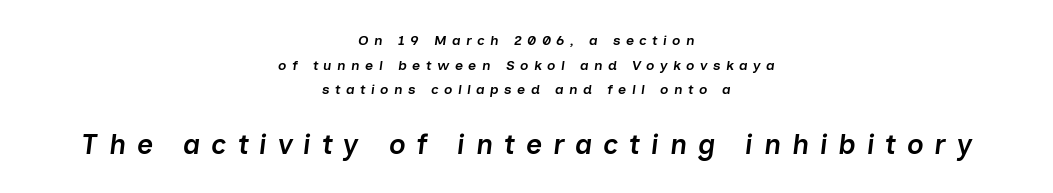
Q: Is the text bold? A: Semi-bold.
Q: Is the text italic (slanted)? A: Yes, it leans right by about 7 degrees.
Q: Is the text underlined? A: No.
Q: How is the paragraph aligned? A: Centered.
Q: Is the spacing between letters normal or unusually wide? A: Unusually wide.
Q: Which block of text is set in a larger size, the first (top) or the second (bottom)? A: The second (bottom) one.
Q: Width (condensed, normal, or wide)? A: Normal.
Q: Stroke contrast? A: Low.
Q: x-height? A: Medium.
Q: Monospaced? A: No.
